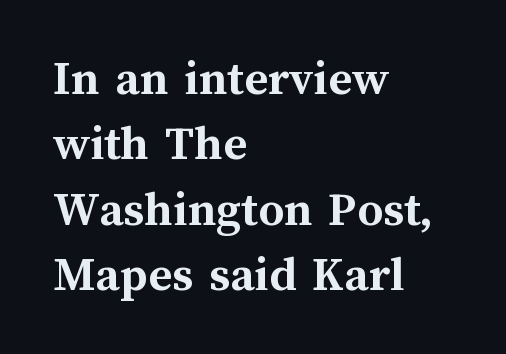
{"italic": "no", "bold": "yes", "weight": "semibold", "width": "normal", "stroke_contrast": "medium", "x_height": "medium", "monospaced": "no", "underline": "no", "align": "left", "line_spacing": "normal", "line_spacing_ratio": 1.28, "letter_spacing": "normal", "letter_spacing_em": 0.0, "glyph_px": 51}
